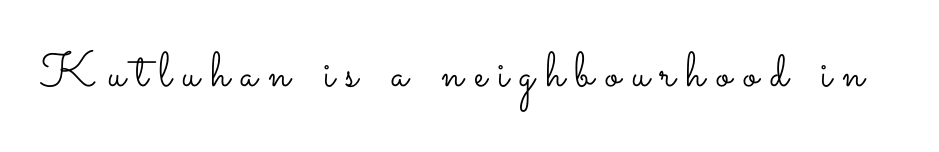
Q: Is the text bold? A: No.
Q: Is the text italic (slanted)? A: Yes.
Q: Is the text underlined? A: No.
Q: Is the spacing between letters normal or unusually wide? A: Unusually wide.
Q: Width (condensed, normal, or wide)? A: Wide.
Q: Stroke contrast? A: Low.
Q: x-height? A: Small.
Q: Monospaced? A: No.
